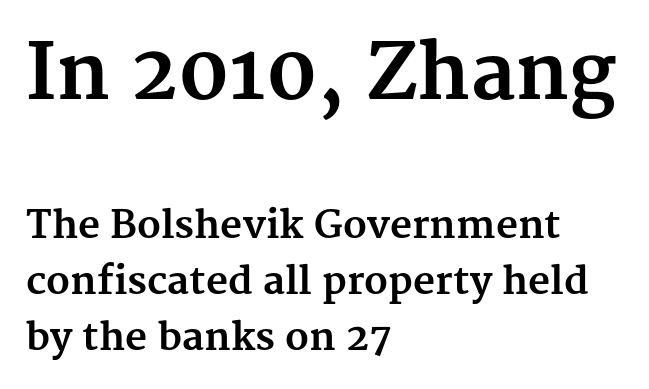
The earlier block is typeset at a bigger size than the later block. The lines in this sample share a left origin and differ only in where they stop. A typesetter would call this leading conventional body-copy spacing. The type family on display is of the serif kind. Proportional: the letters do not fall into vertical columns.
